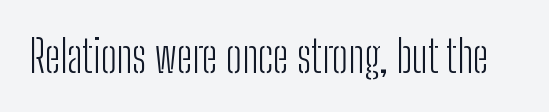
The image shows 44 px light, condensed sans-serif type, upright; set normal letter spacing, not underlined; low stroke contrast and a medium x-height.
